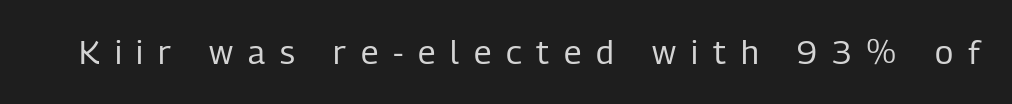
The image shows 33 px regular-weight, condensed sans-serif type, upright; set unusually wide letter spacing (+0.45 em), not underlined; low stroke contrast and a medium x-height.
